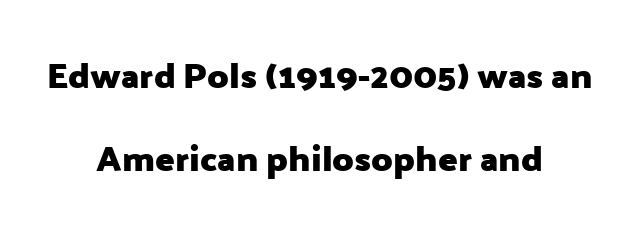
{"serif": "no", "italic": "no", "bold": "yes", "weight": "heavy", "width": "normal", "stroke_contrast": "low", "x_height": "medium", "monospaced": "no", "underline": "no", "align": "center", "line_spacing": "loose", "line_spacing_ratio": 2.31, "letter_spacing": "normal", "letter_spacing_em": 0.0, "glyph_px": 36}
